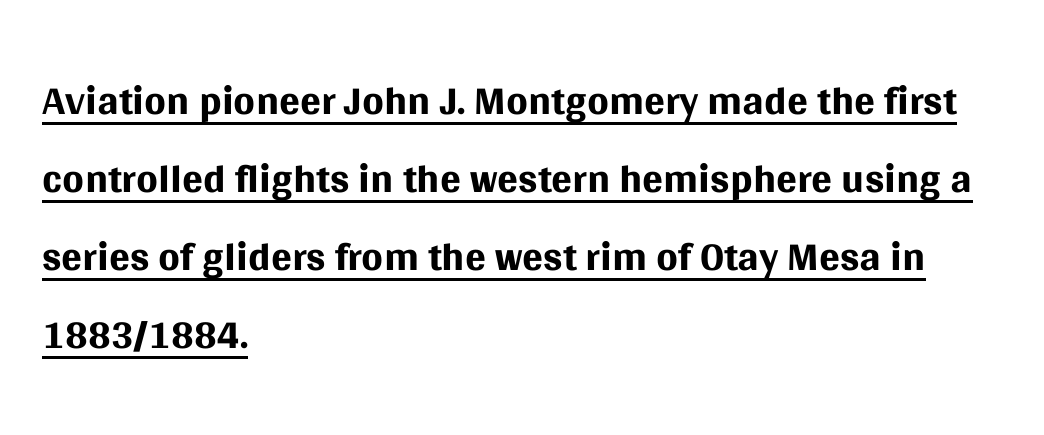
{"serif": "no", "italic": "no", "bold": "no", "weight": "regular", "width": "normal", "stroke_contrast": "medium", "x_height": "large", "monospaced": "no", "underline": "yes", "align": "left", "line_spacing": "normal", "line_spacing_ratio": 1.26, "letter_spacing": "normal", "letter_spacing_em": 0.0, "glyph_px": 62}
